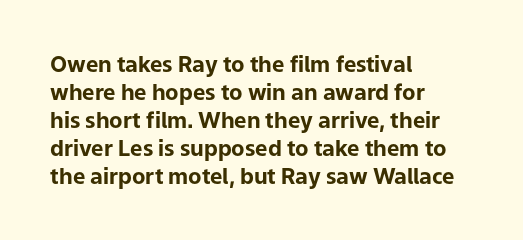
{"italic": "no", "bold": "yes", "underline": "no", "align": "left", "line_spacing": "normal", "line_spacing_ratio": 1.27, "letter_spacing": "normal", "letter_spacing_em": 0.0, "glyph_px": 22}
